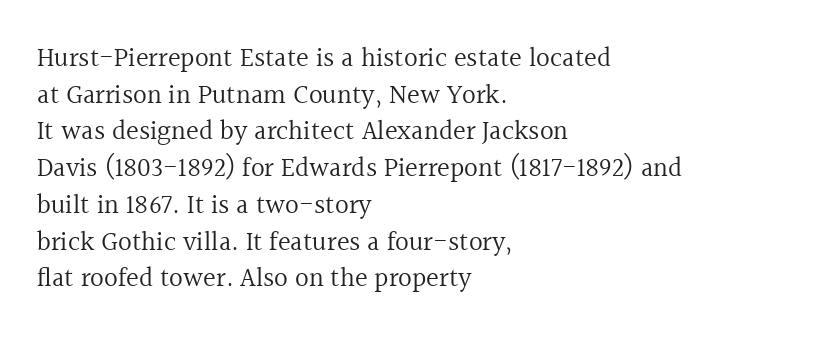
The image shows 27 px text type, upright; set left-aligned, normal line spacing (1.36x), normal letter spacing, not underlined.
